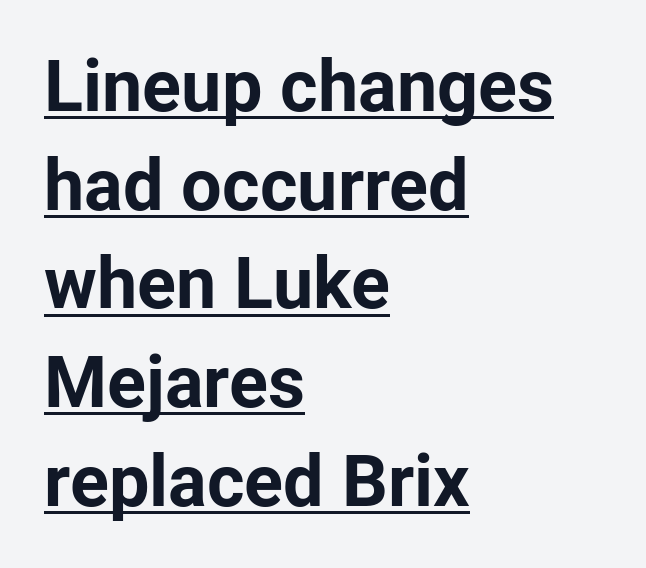
The rendering uses the underline text-decoration. Does the weight exceed regular? Yes, all the way to bold. Do the characters align in a grid? No, the font is proportional. You could call the tracking neutral — neither tight nor loose.
